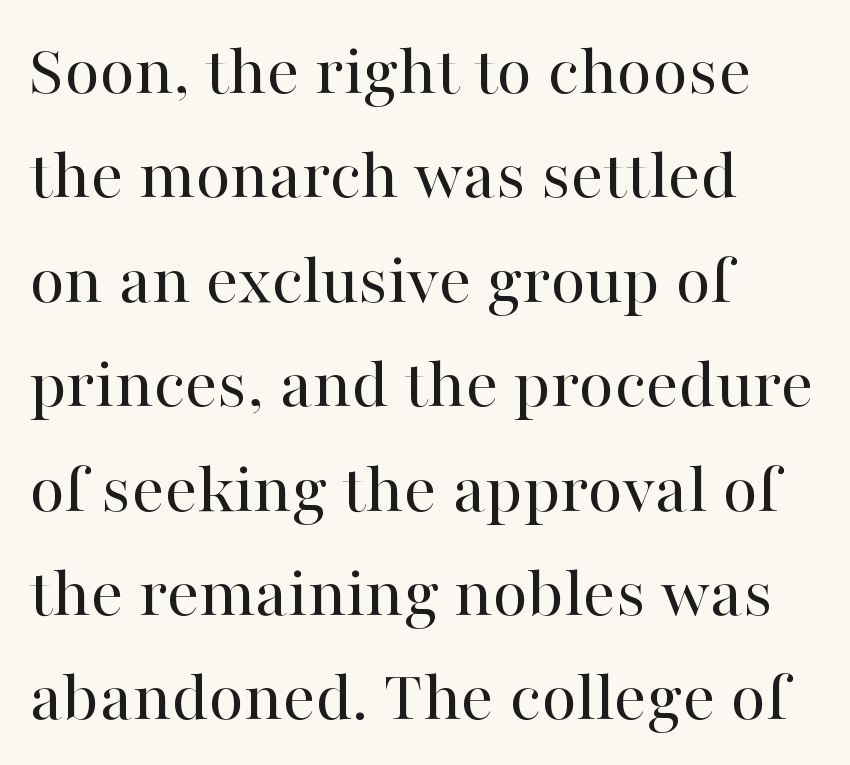
{"serif": "yes", "italic": "no", "bold": "no", "weight": "regular", "width": "normal", "stroke_contrast": "high", "x_height": "medium", "monospaced": "no", "underline": "no", "align": "left", "line_spacing": "normal", "line_spacing_ratio": 1.43, "letter_spacing": "normal", "letter_spacing_em": 0.0, "glyph_px": 73}
